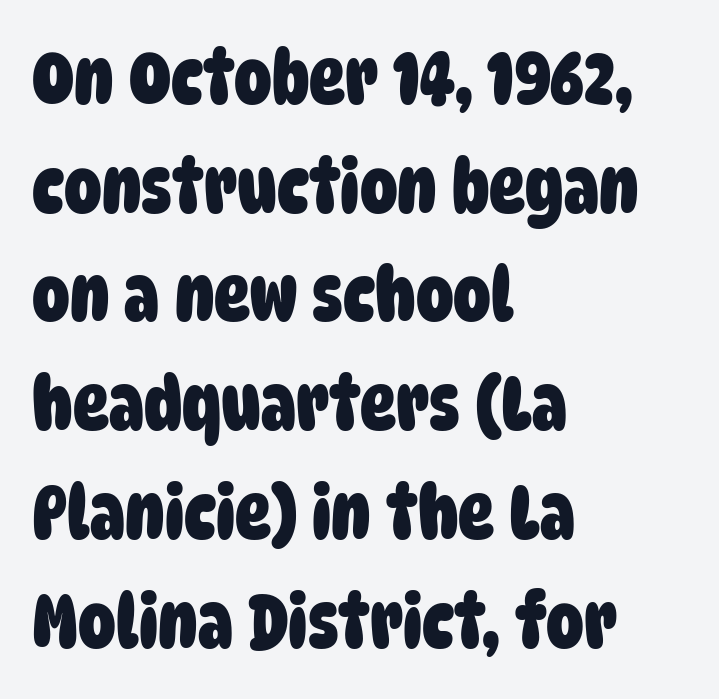
The image shows 75 px heavy, condensed sans-serif type; set left-aligned, normal line spacing (1.45x), normal letter spacing, not underlined; low stroke contrast and a large x-height.
